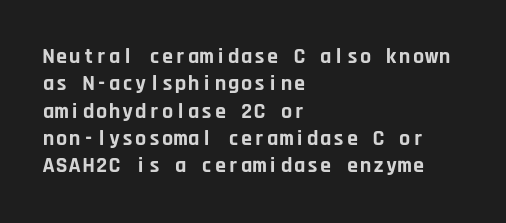
Chunky letters — that's bold for sure. Caption: standard tracking, unaltered. Descenders are the only things crossing below the line. Typeset ragged right — the left edge is the straight one. The letters stand upright; this is a roman face.
